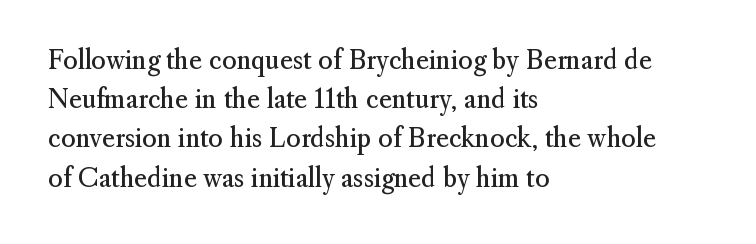
Q: Is the text bold? A: No.
Q: Is the text italic (slanted)? A: No, it is upright.
Q: Is the text underlined? A: No.
Q: How is the paragraph aligned? A: Left-aligned.
Q: Is the spacing between letters normal or unusually wide? A: Normal.
Q: Is the spacing between lines tight, normal or loose? A: Normal.
